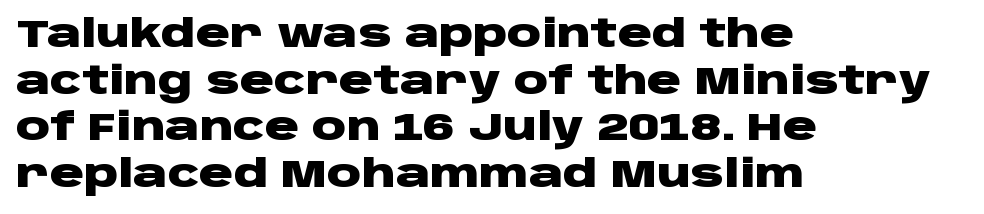
The image shows 38 px heavy, wide sans-serif type, upright; set left-aligned, line spacing 1.23x, normal letter spacing, not underlined; low stroke contrast and a large x-height.
